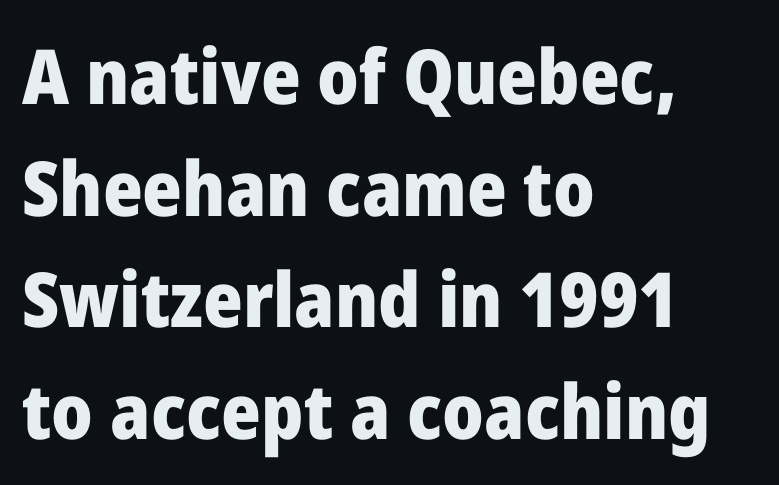
The image shows 76 px heavy sans-serif type, upright; set left-aligned, normal line spacing (1.47x), normal letter spacing, not underlined; low stroke contrast and a medium x-height.
